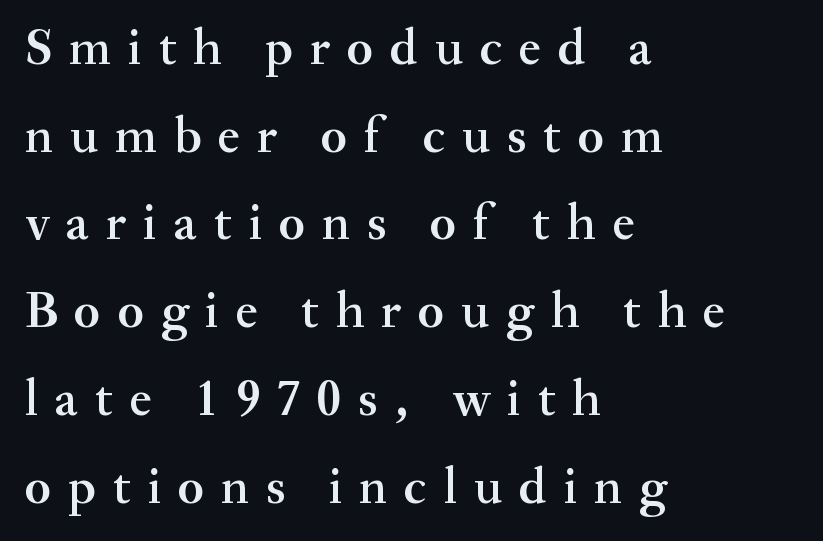
The image shows 51 px semibold serif type, upright; set left-aligned, line spacing 1.72x, unusually wide letter spacing (+0.33 em), not underlined; medium stroke contrast and a small x-height.
